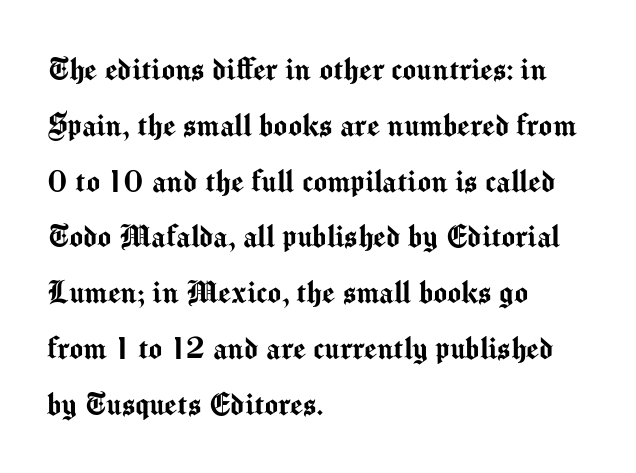
Grotesque or geometric, the face here clearly has no serifs. The paragraph has a hard left edge and a soft right edge. The string is rendered with underlining switched off. Reading down the column, the eye jumps a familiar distance to each next line.
